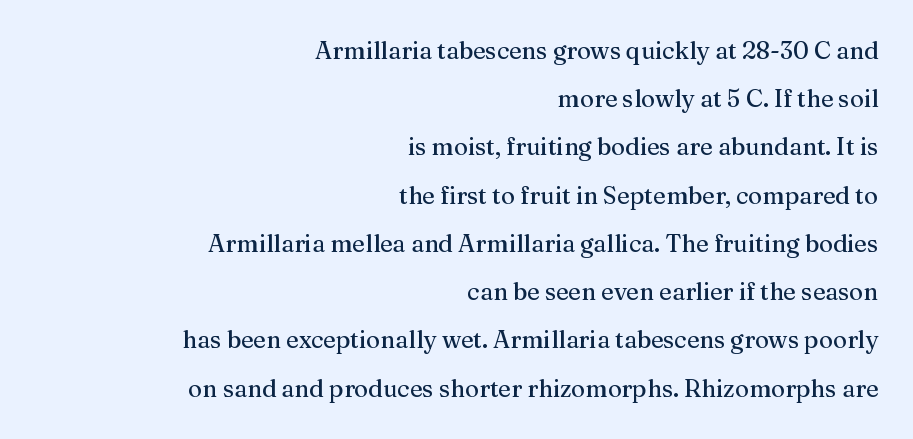
The image shows 24 px text type, upright; set right-aligned, loose line spacing (2.01x), normal letter spacing, not underlined.
